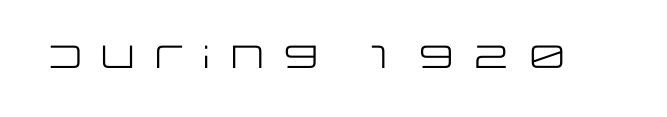
The image shows 32 px regular-weight, wide sans-serif type, upright; set not underlined; low stroke contrast and a large x-height.
